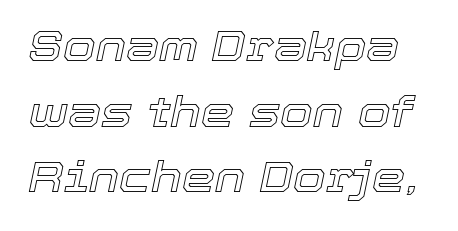
Q: Is the text italic (slanted)? A: Yes, it leans right by about 12 degrees.
Q: Is the text underlined? A: No.
Q: Is the spacing between letters normal or unusually wide? A: Normal.
Q: Is the spacing between lines tight, normal or loose? A: Normal.
Q: Width (condensed, normal, or wide)? A: Normal.
Q: x-height? A: Medium.
Q: Monospaced? A: No.
